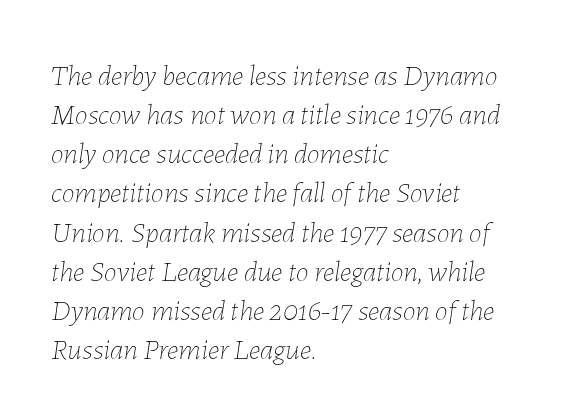
{"italic": "yes", "lean": "right", "slant_degrees": 7, "bold": "no", "weight": "thin", "width": "normal", "stroke_contrast": "low", "x_height": "medium", "monospaced": "no", "underline": "no", "align": "left", "line_spacing": "normal", "line_spacing_ratio": 1.35, "letter_spacing": "normal", "letter_spacing_em": 0.0, "glyph_px": 29}
